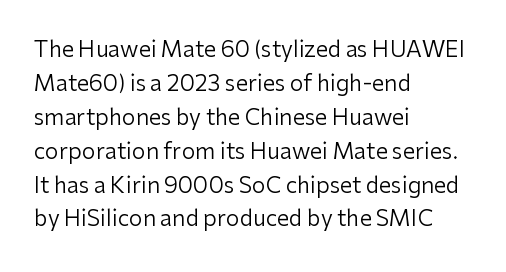
Q: Is the text bold? A: No.
Q: Is the text italic (slanted)? A: No, it is upright.
Q: Is the text underlined? A: No.
Q: How is the paragraph aligned? A: Left-aligned.
Q: Is the spacing between letters normal or unusually wide? A: Normal.
Q: Is the spacing between lines tight, normal or loose? A: Normal.
